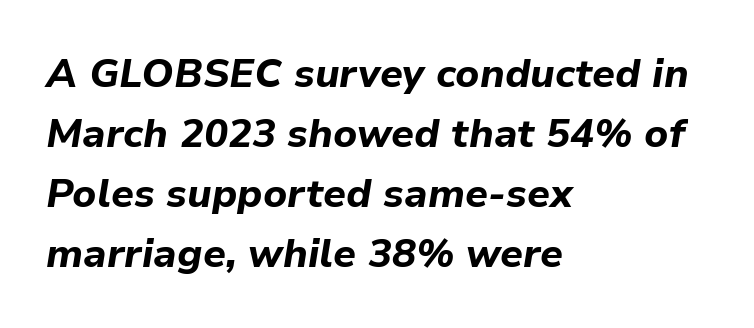
What stands out about the letter spacing? Nothing — it is the standard amount. This sample has the flowing, uneven cadence of proportional lettering. Heft: maximum for text — a bold. The letters are slanted; this is an italic face. Left-aligned paragraph, ragged on the right. The foot of each line stays bare and open.
